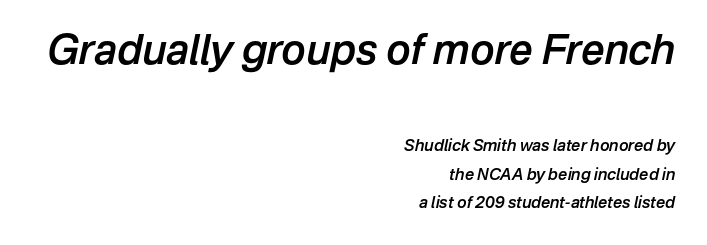
{"italic": "yes", "lean": "right", "slant_degrees": 12, "bold": "semi", "weight": "semibold", "width": "normal", "stroke_contrast": "low", "x_height": "medium", "monospaced": "no", "underline": "no", "align": "right", "line_spacing_ratio": 1.79, "letter_spacing": "normal", "letter_spacing_em": 0.0, "larger_block": "first", "size_ratio": 2.56, "glyph_px": 41}
